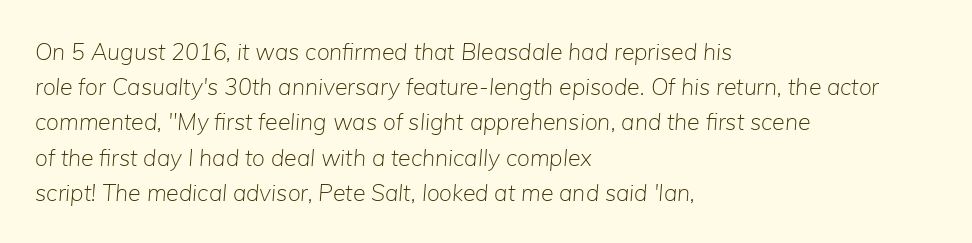
{"italic": "yes", "lean": "right", "slant_degrees": 5, "bold": "no", "underline": "no", "align": "left", "line_spacing": "normal", "line_spacing_ratio": 1.53, "letter_spacing": "normal", "letter_spacing_em": 0.0, "glyph_px": 23}
